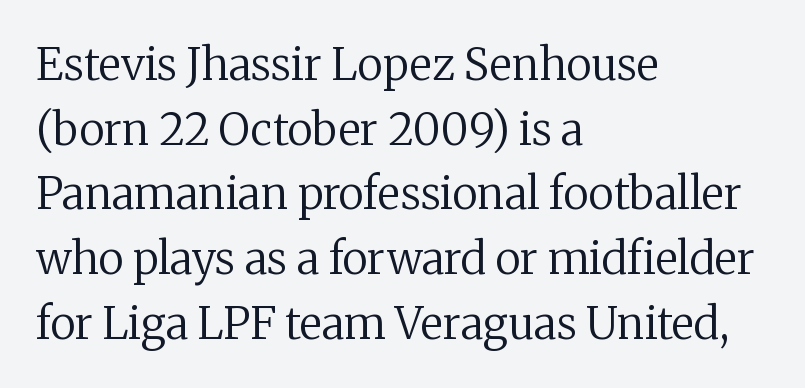
The image shows 44 px regular-weight serif type, upright; set left-aligned, normal line spacing (1.47x), normal letter spacing, not underlined; medium stroke contrast and a medium x-height.
